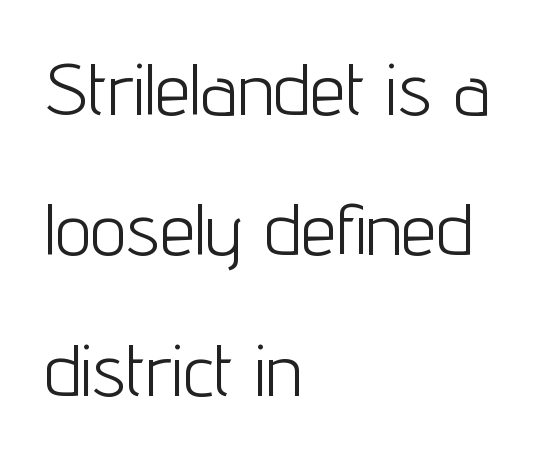
Each letter keeps its own natural width here, so spacing adapts to shape. Anything drawn beneath the words? Only blank space. Heft: none added — not bold. In terms of posture, this sample is upright.
